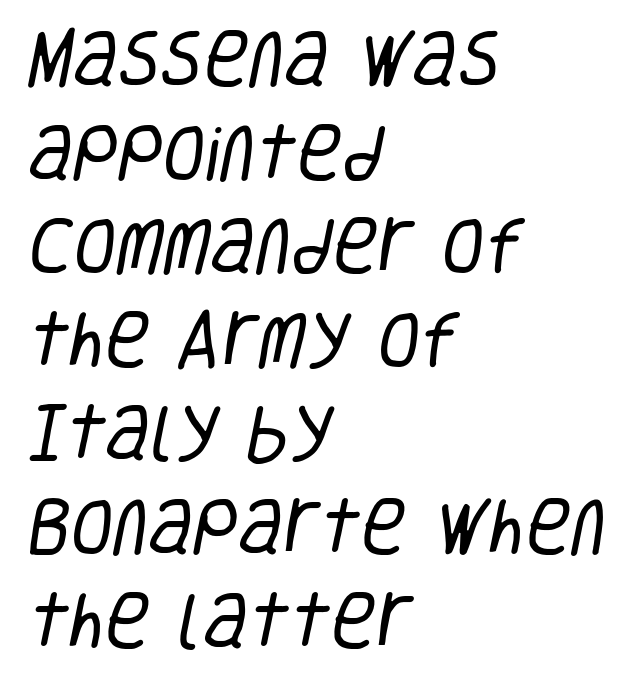
Q: Is the text bold? A: No.
Q: Is the typeface a serif or a sans-serif typeface? A: Sans-serif.
Q: Is the text underlined? A: No.
Q: How is the paragraph aligned? A: Left-aligned.
Q: Is the spacing between letters normal or unusually wide? A: Normal.
Q: Is the spacing between lines tight, normal or loose? A: Normal.
Q: Width (condensed, normal, or wide)? A: Condensed.
Q: Stroke contrast? A: Low.
Q: x-height? A: Large.
Q: Monospaced? A: No.
